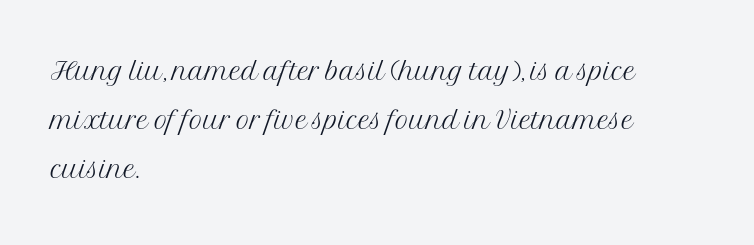
Unmarked baselines from the first word to the last. Visually the block forms a straight wall on the left and a jagged coastline on the right. The letterforms sit at book weight or below. Nobody touched the tracking dial on this one.
